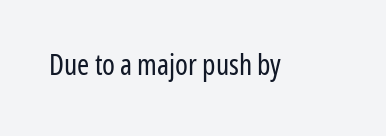
Q: Is the text bold? A: No.
Q: Is the text italic (slanted)? A: No, it is upright.
Q: Is the typeface a serif or a sans-serif typeface? A: Sans-serif.
Q: Is the text underlined? A: No.
Q: Is the spacing between letters normal or unusually wide? A: Normal.
Q: Width (condensed, normal, or wide)? A: Condensed.
Q: Stroke contrast? A: Low.
Q: x-height? A: Medium.
Q: Monospaced? A: No.
